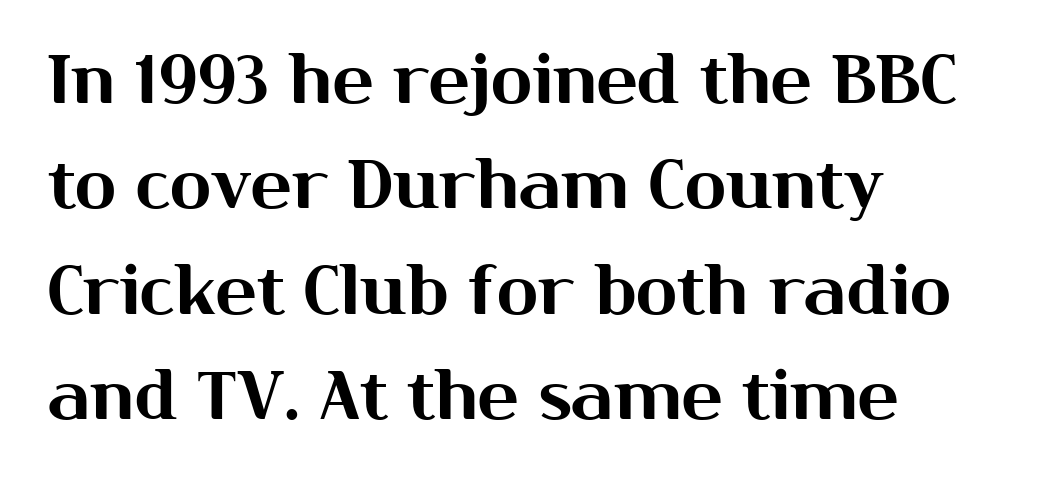
Every character sits straight up, as roman type does. The glyphs in this specimen are sans serif. The line-height multiplier appears to be the usual default. The gap between lines stays unmarked. Notice how the passage keeps a crisp vertical edge on the left only. Think of a printed novel: that variable character pitch is what you see here.
